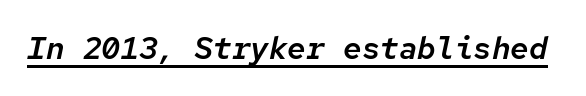
The image shows 31 px text type, italic (leaning right), monospaced; set normal letter spacing, underlined; low stroke contrast and a medium x-height.
